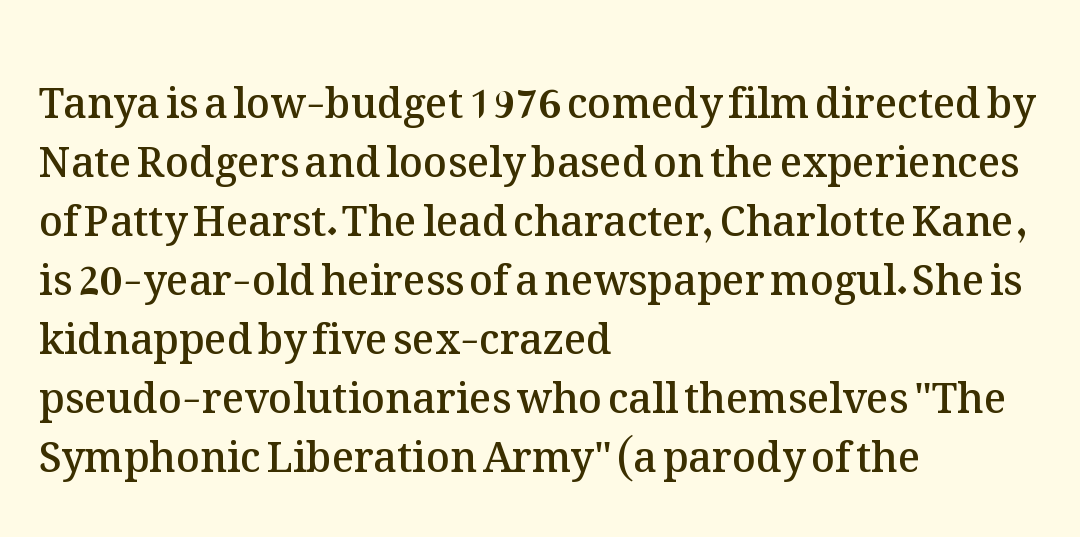
{"italic": "no", "bold": "semi", "weight": "semibold", "width": "normal", "stroke_contrast": "medium", "x_height": "medium", "monospaced": "no", "underline": "no", "align": "left", "line_spacing": "normal", "line_spacing_ratio": 1.44, "letter_spacing": "normal", "letter_spacing_em": 0.0, "glyph_px": 41}
